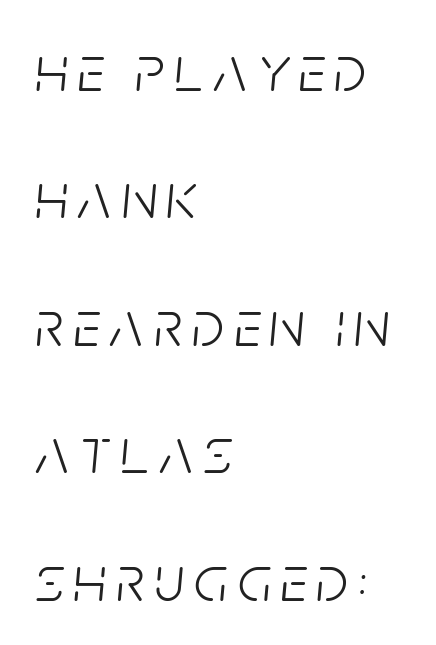
The image shows 66 px light, condensed type, italic (leaning right); set left-aligned, loose line spacing (1.93x), not underlined; low stroke contrast and a large x-height.
